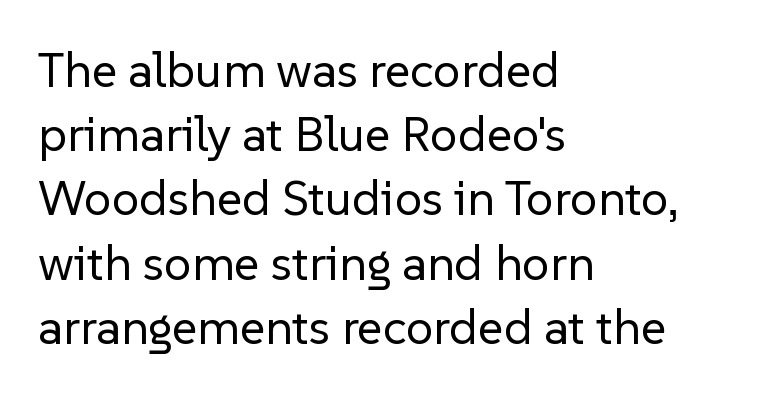
{"serif": "no", "italic": "no", "bold": "no", "weight": "regular", "width": "normal", "stroke_contrast": "low", "x_height": "medium", "monospaced": "no", "underline": "no", "align": "left", "line_spacing": "normal", "line_spacing_ratio": 1.31, "letter_spacing": "normal", "letter_spacing_em": 0.0, "glyph_px": 49}
